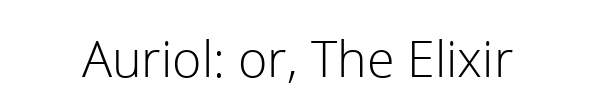
Grotesque or geometric, the face here clearly has no serifs. These lines are rendered in a variable-pitch font. Italic? Not at all — the glyphs are vertical. The cut favours lightness, reaching ordinary text weight at its darkest. In terms of letterspacing, this is plain default setting. Nobody drew a line under any word here.
